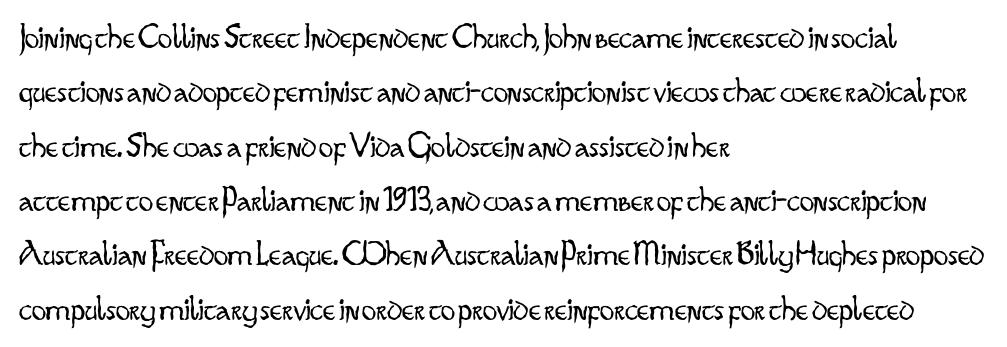
Q: Is the text bold? A: No.
Q: Is the text italic (slanted)? A: No, it is upright.
Q: Is the typeface a serif or a sans-serif typeface? A: Sans-serif.
Q: Is the text underlined? A: No.
Q: How is the paragraph aligned? A: Left-aligned.
Q: Is the spacing between letters normal or unusually wide? A: Normal.
Q: Is the spacing between lines tight, normal or loose? A: Normal.
Q: Width (condensed, normal, or wide)? A: Condensed.
Q: Stroke contrast? A: Low.
Q: x-height? A: Small.
Q: Monospaced? A: No.
